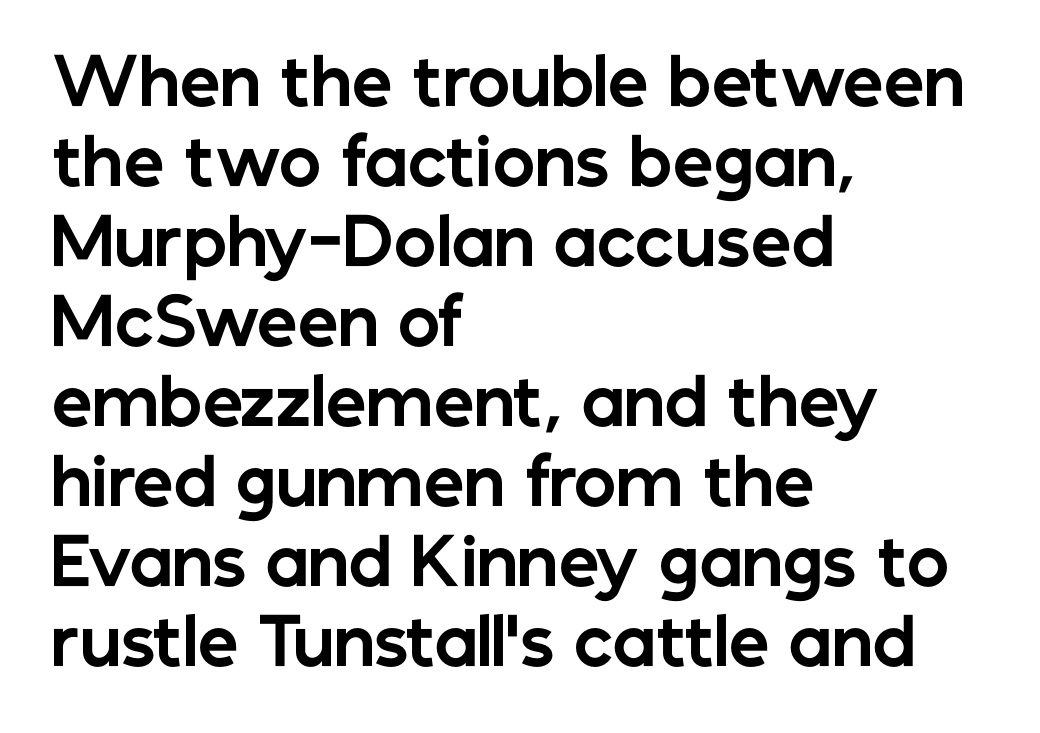
Q: Is the text bold? A: Yes.
Q: Is the text italic (slanted)? A: No, it is upright.
Q: Is the typeface a serif or a sans-serif typeface? A: Sans-serif.
Q: Is the text underlined? A: No.
Q: How is the paragraph aligned? A: Left-aligned.
Q: Is the spacing between letters normal or unusually wide? A: Normal.
Q: Is the spacing between lines tight, normal or loose? A: Normal.
Q: Width (condensed, normal, or wide)? A: Normal.
Q: Stroke contrast? A: Low.
Q: x-height? A: Medium.
Q: Monospaced? A: No.
